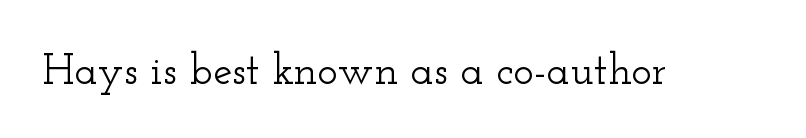
{"serif": "yes", "italic": "no", "width": "wide", "stroke_contrast": "low", "x_height": "small", "monospaced": "no", "underline": "no", "letter_spacing": "normal", "letter_spacing_em": 0.0, "glyph_px": 43}
